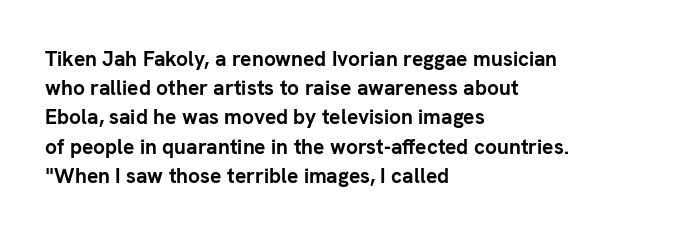
When letters stand straight like this, we call the style roman or upright. Line starts are locked; line ends wander. Quick note: underline off. Words appear dense and cohesive because spacing is normal. A normal amount of white space separates one row of letters from the next.
